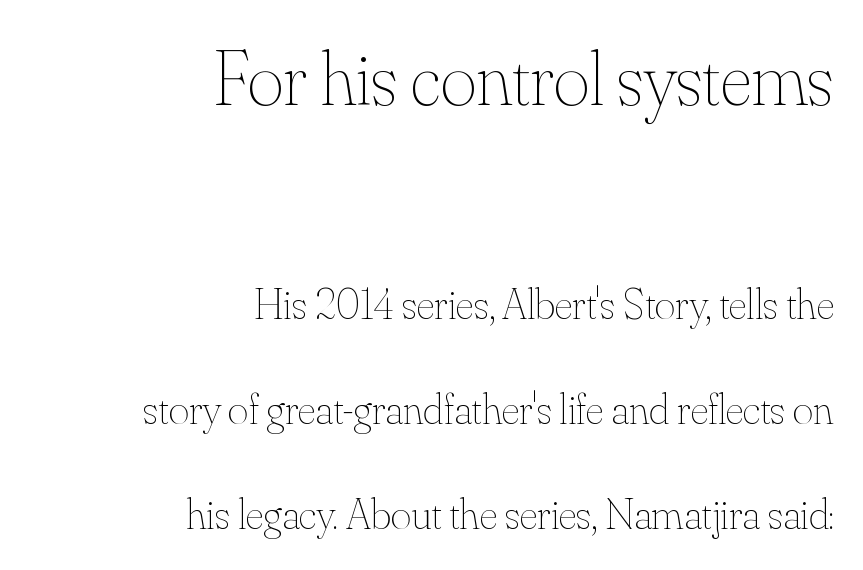
Do the characters align in a grid? No, the font is proportional. Check under the words: just untouched page. The letters stand upright; this is a roman face. The initial chunk of copy outweighs the following chunk in type size.
